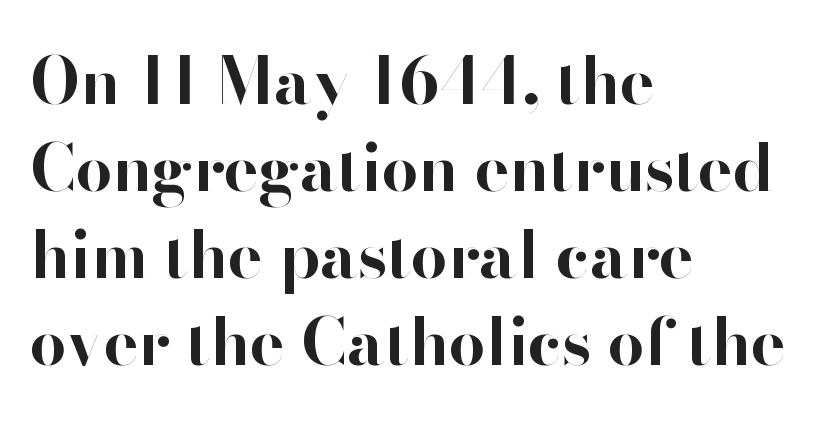
{"serif": "no", "italic": "no", "bold": "yes", "weight": "bold", "width": "normal", "stroke_contrast": "high", "x_height": "small", "monospaced": "no", "underline": "no", "align": "left", "line_spacing": "normal", "line_spacing_ratio": 1.34, "letter_spacing": "normal", "letter_spacing_em": 0.0, "glyph_px": 65}
